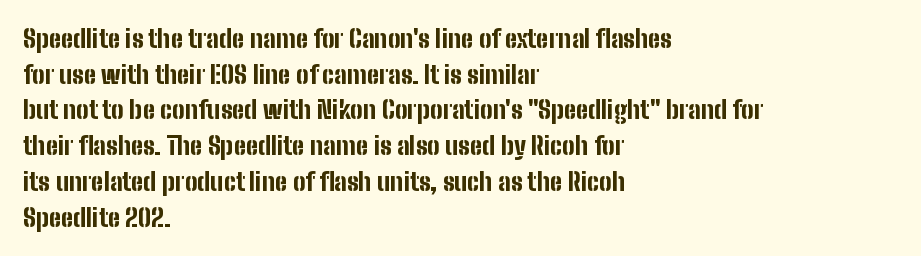
{"italic": "no", "bold": "yes", "underline": "no", "align": "left", "line_spacing": "normal", "line_spacing_ratio": 1.43, "letter_spacing": "normal", "letter_spacing_em": 0.0, "glyph_px": 25}
